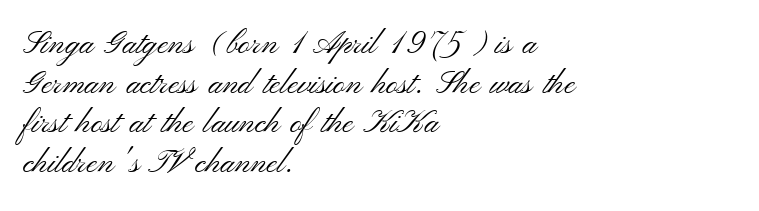
No feet cap the strokes, marking this as sans-serif type. This sample has the flowing, uneven cadence of proportional lettering. Horizontally, the lines are justified to the leading edge only. Weight class: somewhere from thin through regular. Decoration check: the copy has no underline.
